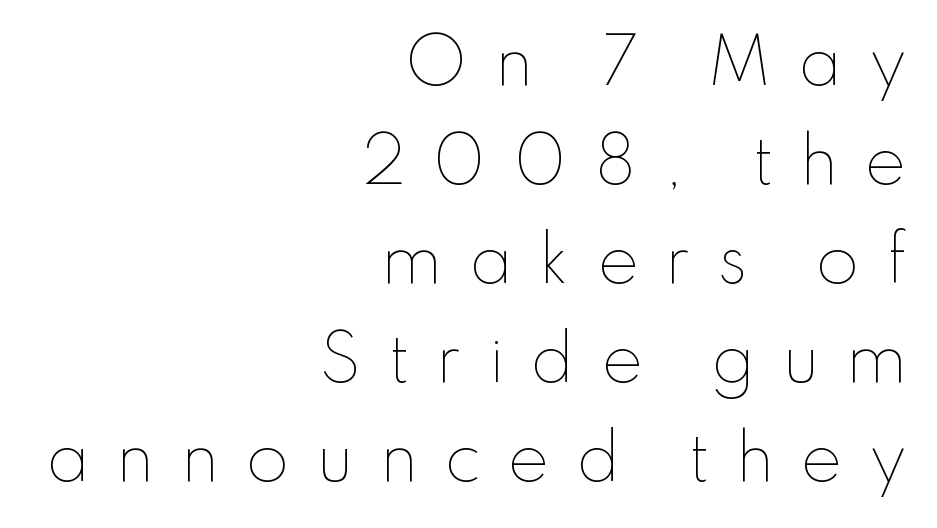
{"italic": "no", "bold": "no", "weight": "thin", "width": "normal", "stroke_contrast": "low", "x_height": "small", "monospaced": "no", "underline": "no", "align": "right", "line_spacing": "normal", "line_spacing_ratio": 1.57, "letter_spacing": "wide", "letter_spacing_em": 0.41, "glyph_px": 63}
